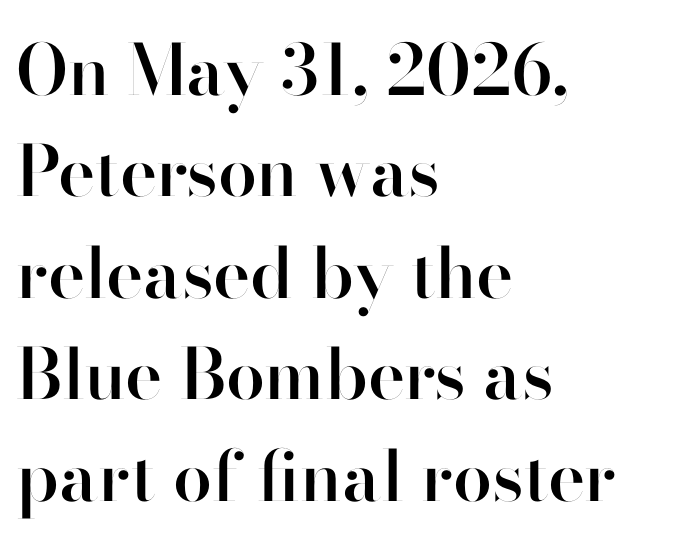
The image shows 70 px semibold sans-serif type, upright; set left-aligned, normal line spacing (1.45x), normal letter spacing, not underlined; high stroke contrast and a small x-height.
